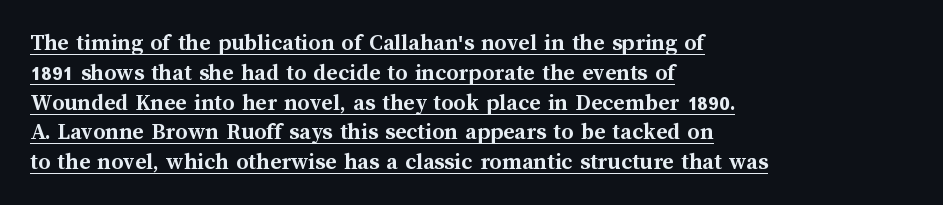
The image shows 24 px bold type, upright; set left-aligned, line spacing 1.24x, normal letter spacing, underlined.
